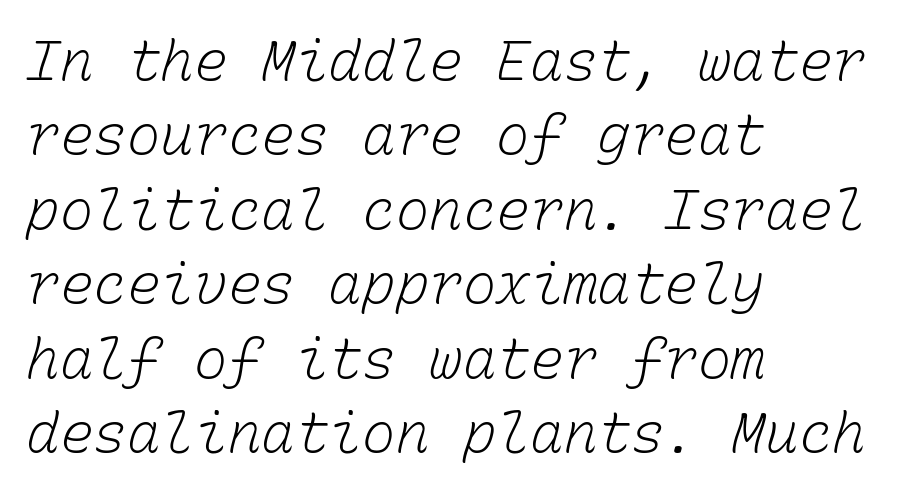
These glyphs show unthickened strokes, regular width or finer. A typesetter would call this monospace, since all characters share one set width. Here the glyphs are tracked normally, forming tight word shapes. Each row of text sits above clean, open space. Where is the straight margin? On the left. The line-height multiplier appears to be the usual default.
